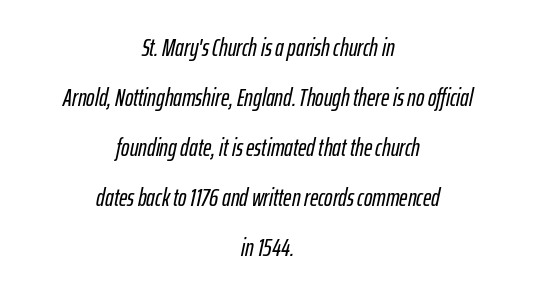
{"italic": "yes", "lean": "right", "slant_degrees": 12, "underline": "no", "align": "center", "line_spacing": "loose", "line_spacing_ratio": 2.0, "letter_spacing": "normal", "letter_spacing_em": 0.0, "glyph_px": 25}
